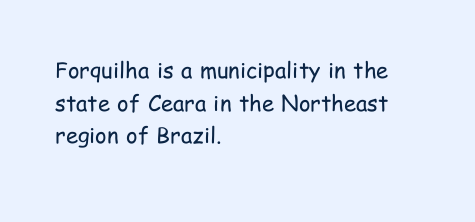
Rows of type keep a routine distance in the vertical direction. The space beneath each line is pristine and unruled. Which margin do the lines hug? The left one — the right edge is uneven. The letterforms sit shoulder to shoulder at normal distance.
